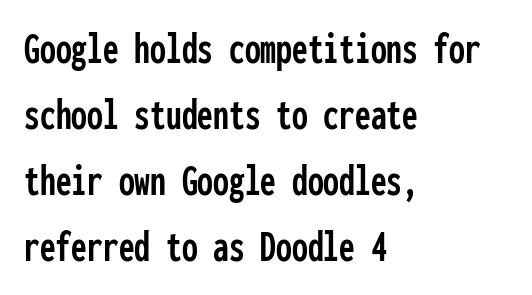
Q: Is the text italic (slanted)? A: No, it is upright.
Q: Is the typeface a serif or a sans-serif typeface? A: Sans-serif.
Q: Is the text underlined? A: No.
Q: How is the paragraph aligned? A: Left-aligned.
Q: Is the spacing between letters normal or unusually wide? A: Normal.
Q: Is the spacing between lines tight, normal or loose? A: Normal.
Q: Width (condensed, normal, or wide)? A: Condensed.
Q: Stroke contrast? A: Low.
Q: x-height? A: Medium.
Q: Monospaced? A: Yes.
